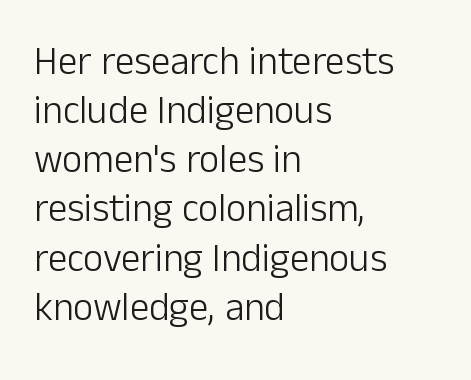
Regarding serifs, this sample does without them. Does extra space separate the letters? No, they use regular spacing. Is this a fixed-width face? No — the glyphs have proportional, varying widths. These lines sit exactly where default settings would place them.
